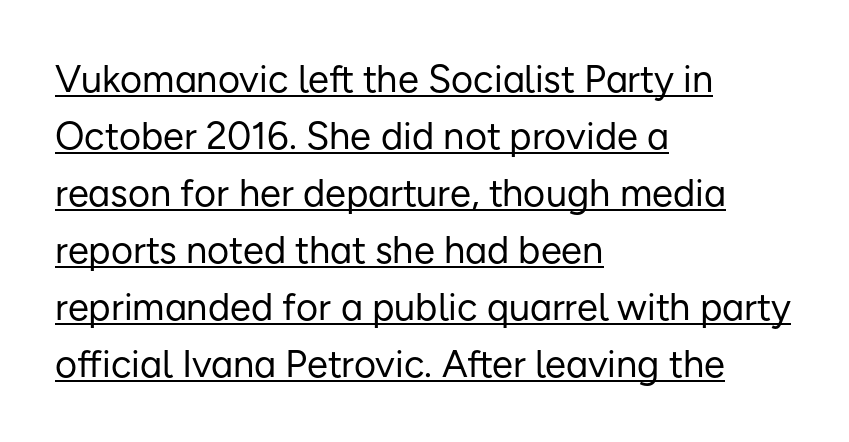
{"serif": "no", "italic": "no", "bold": "no", "weight": "regular", "width": "normal", "stroke_contrast": "low", "x_height": "medium", "monospaced": "no", "underline": "yes", "align": "left", "line_spacing": "normal", "line_spacing_ratio": 1.5, "letter_spacing": "normal", "letter_spacing_em": 0.0, "glyph_px": 38}
